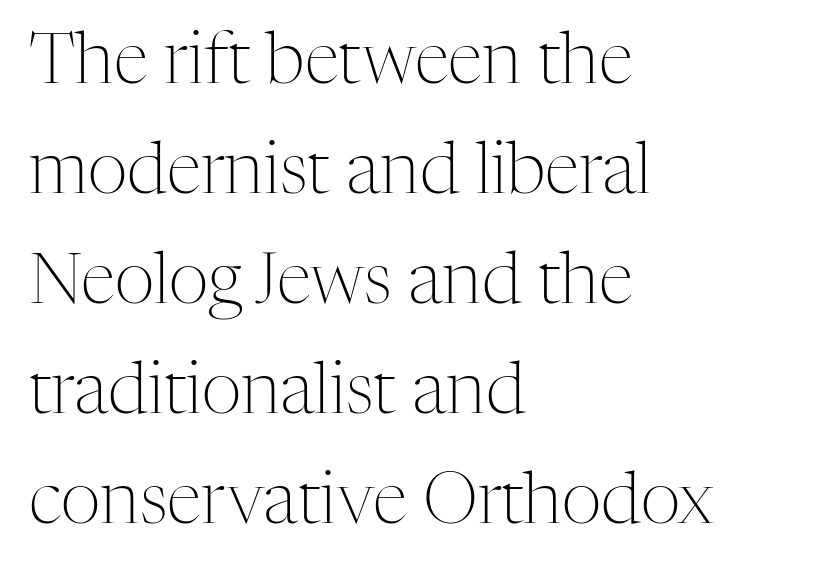
Q: Is the text bold? A: No.
Q: Is the text italic (slanted)? A: No, it is upright.
Q: Is the typeface a serif or a sans-serif typeface? A: Serif.
Q: Is the text underlined? A: No.
Q: How is the paragraph aligned? A: Left-aligned.
Q: Is the spacing between letters normal or unusually wide? A: Normal.
Q: Is the spacing between lines tight, normal or loose? A: Normal.
Q: Width (condensed, normal, or wide)? A: Normal.
Q: Stroke contrast? A: Medium.
Q: x-height? A: Medium.
Q: Monospaced? A: No.
